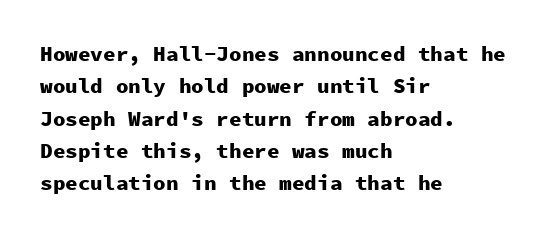
The image shows 21 px bold type, upright; set left-aligned, normal line spacing (1.54x), normal letter spacing, not underlined.
